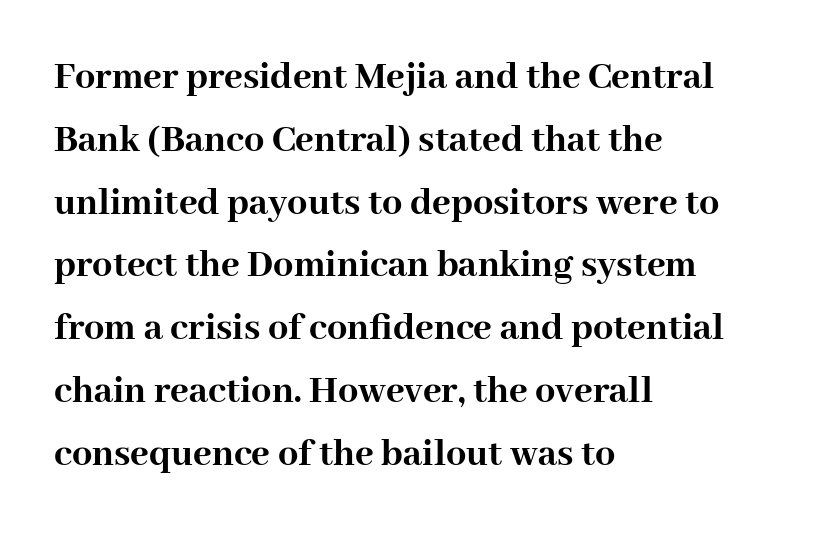
The image shows 40 px semibold serif type, upright; set left-aligned, normal line spacing (1.57x), normal letter spacing, not underlined; high stroke contrast and a medium x-height.
